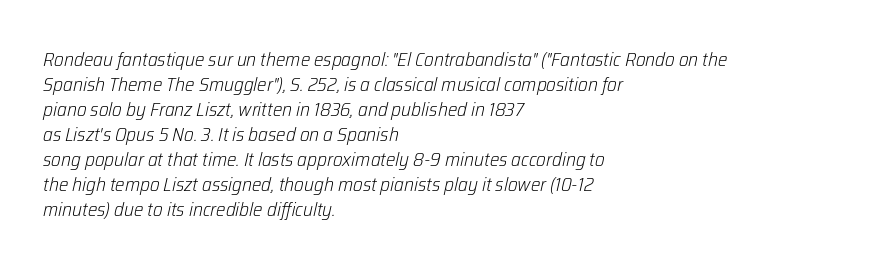
The characters are drawn with everyday or finer stroke widths. Bare-footed words on every line. In terms of letterspacing, this is plain default setting. The font's italic variant was chosen for this text.
